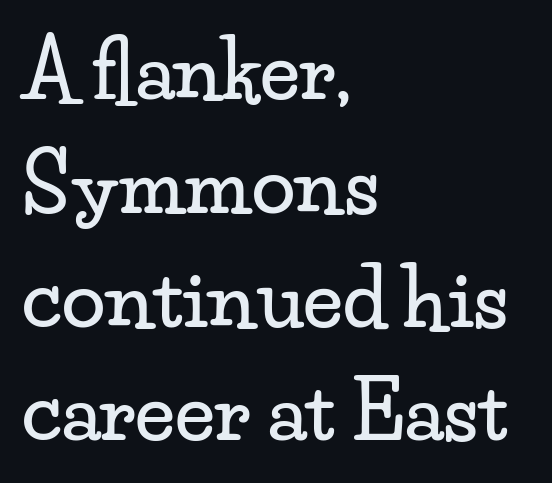
The image shows 79 px wide serif type, upright; set left-aligned, normal line spacing (1.44x), normal letter spacing, not underlined; low stroke contrast and a small x-height.
